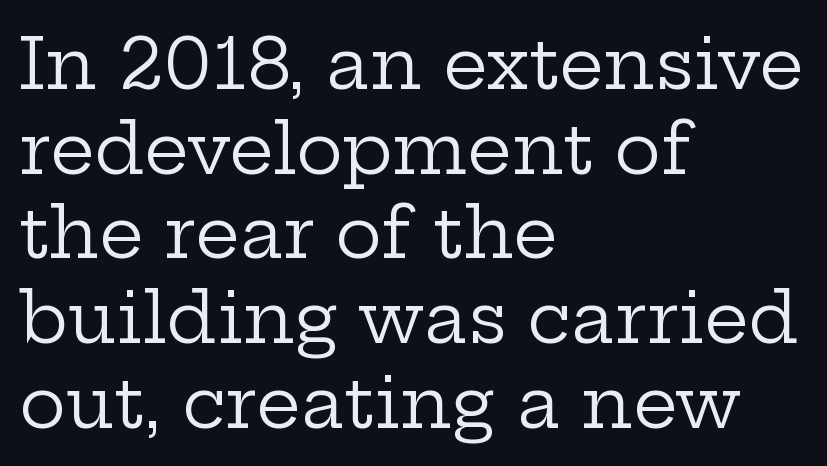
Q: Is the text bold? A: No.
Q: Is the text italic (slanted)? A: No, it is upright.
Q: Is the typeface a serif or a sans-serif typeface? A: Serif.
Q: Is the text underlined? A: No.
Q: How is the paragraph aligned? A: Left-aligned.
Q: Is the spacing between letters normal or unusually wide? A: Normal.
Q: Width (condensed, normal, or wide)? A: Wide.
Q: Stroke contrast? A: Low.
Q: x-height? A: Medium.
Q: Monospaced? A: No.
